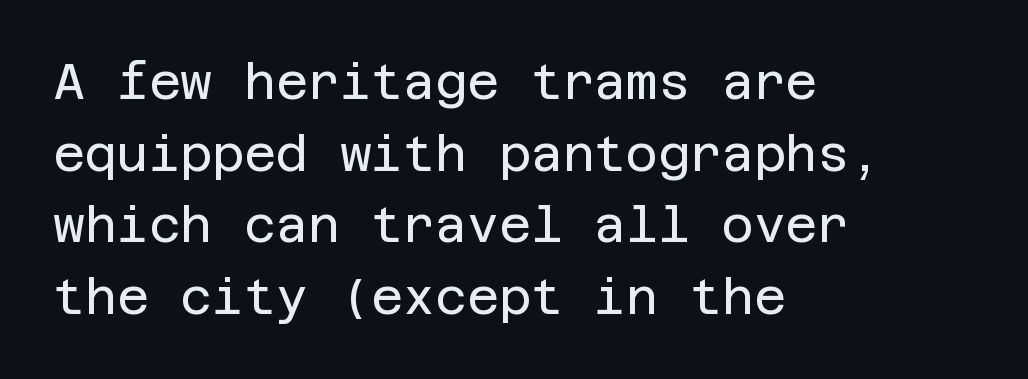
{"serif": "no", "italic": "no", "bold": "no", "weight": "regular", "width": "normal", "stroke_contrast": "low", "x_height": "large", "underline": "no", "align": "left", "line_spacing": "normal", "line_spacing_ratio": 1.46, "letter_spacing": "normal", "letter_spacing_em": 0.0, "glyph_px": 49}
